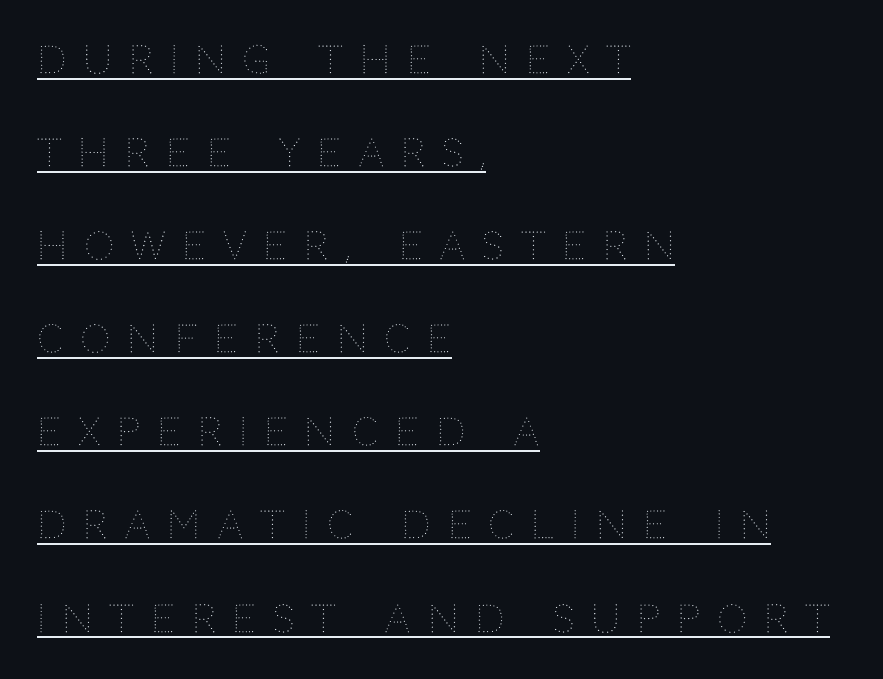
Horizontal alignment here is leftward, the default for most running prose. Quick note: not italic, upright. There is plenty of visible air inserted between adjacent glyphs. The designer dialed line spacing up above the default. Looks like regular typesetting: each glyph gets only the width it needs.
